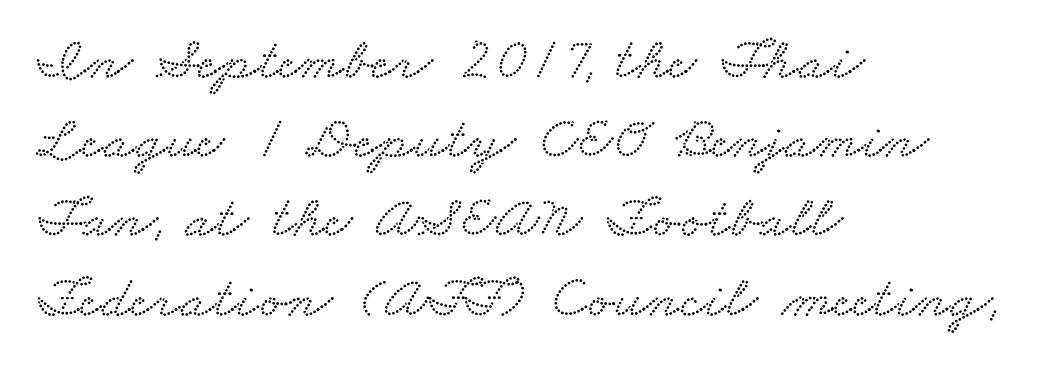
The image shows 60 px wide serif type; set left-aligned, normal line spacing (1.32x), normal letter spacing, not underlined; low stroke contrast and a small x-height.
